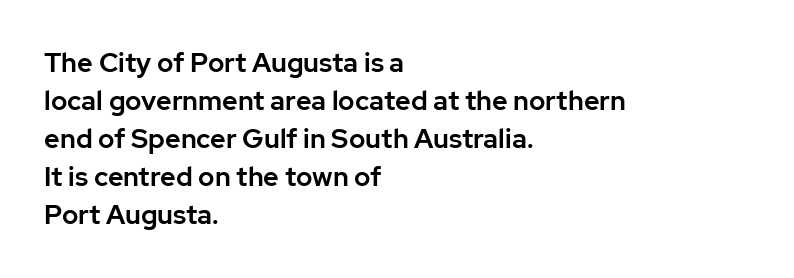
Q: Is the text italic (slanted)? A: No, it is upright.
Q: Is the text underlined? A: No.
Q: How is the paragraph aligned? A: Left-aligned.
Q: Is the spacing between letters normal or unusually wide? A: Normal.
Q: Is the spacing between lines tight, normal or loose? A: Normal.
